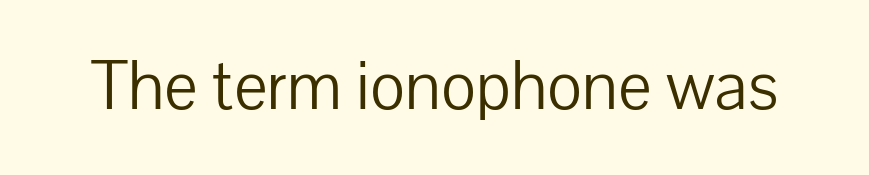
The image shows 71 px light sans-serif type, upright; set normal letter spacing, not underlined; low stroke contrast and a medium x-height.
